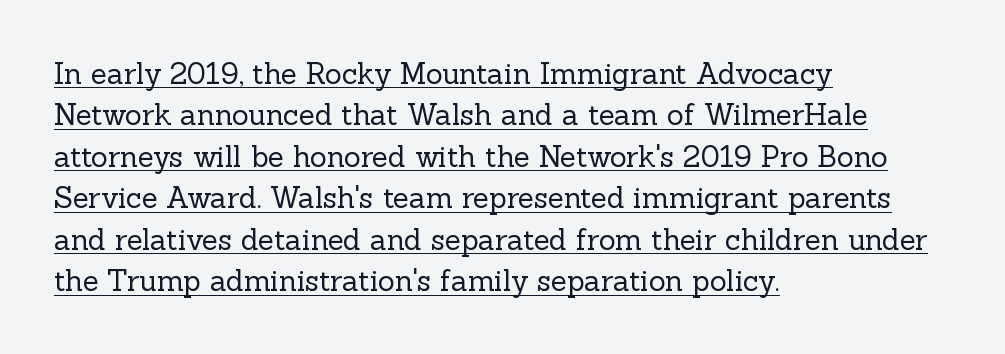
{"serif": "yes", "italic": "no", "bold": "no", "weight": "regular", "width": "normal", "x_height": "medium", "monospaced": "no", "underline": "yes", "align": "left", "line_spacing": "normal", "line_spacing_ratio": 1.43, "letter_spacing": "normal", "letter_spacing_em": 0.0, "glyph_px": 29}
